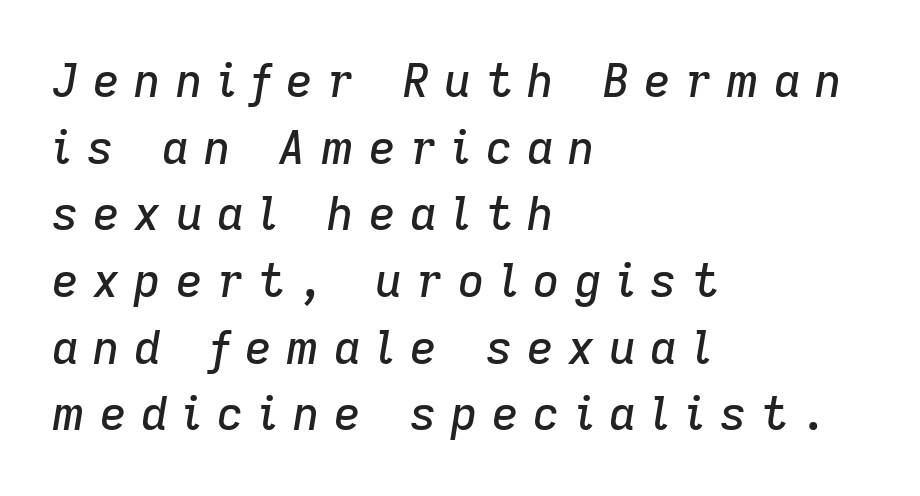
{"italic": "yes", "lean": "right", "slant_degrees": 9, "width": "normal", "stroke_contrast": "low", "x_height": "medium", "monospaced": "no", "underline": "no", "align": "left", "line_spacing": "normal", "line_spacing_ratio": 1.45, "letter_spacing": "wide", "letter_spacing_em": 0.32, "glyph_px": 46}
